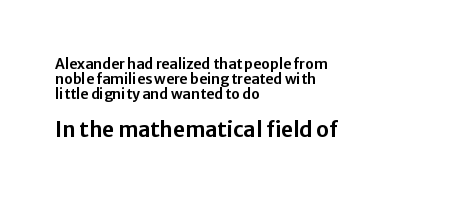
{"italic": "no", "underline": "no", "align": "left", "line_spacing": "tight", "line_spacing_ratio": 1.06, "letter_spacing": "normal", "letter_spacing_em": 0.0, "larger_block": "second", "size_ratio": 1.5, "glyph_px": 21}
